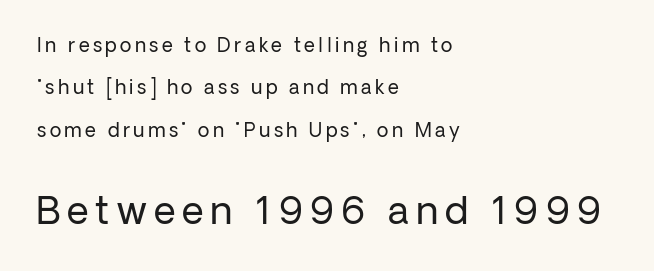
One glance says open: line gaps are wider than usual. Do the characters align in a grid? No, the font is proportional. Line beginnings align vertically; line endings do not. Font category for this specimen: sans-serif. Underlining? Definitely not there. Weight: not bold — regular or lighter.
